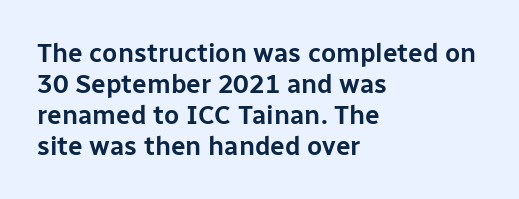
Is the letter spacing exaggerated? No — it looks like the ordinary default. Alignment: flush left. Does the lettering tilt? It doesn't — this is upright. This rendering features lettering with no underline.
